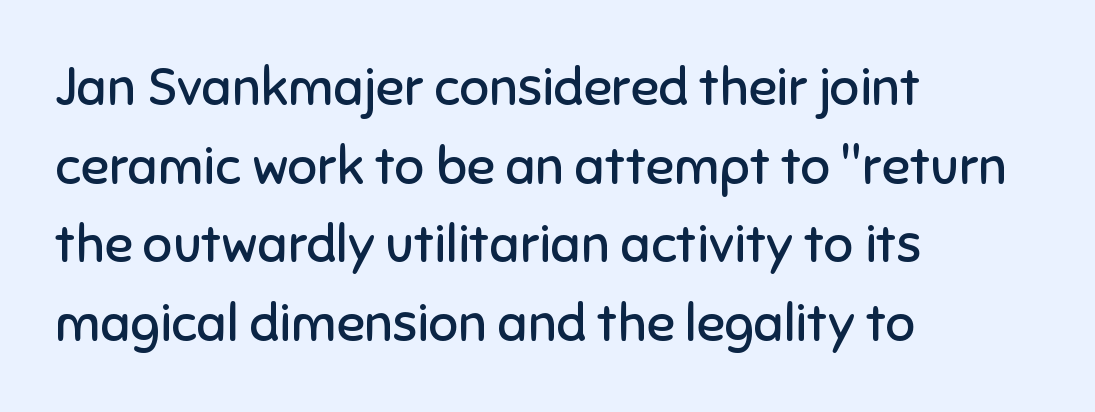
The image shows 52 px regular-weight sans-serif type, upright; set left-aligned, normal line spacing (1.51x), normal letter spacing, not underlined; low stroke contrast and a medium x-height.
